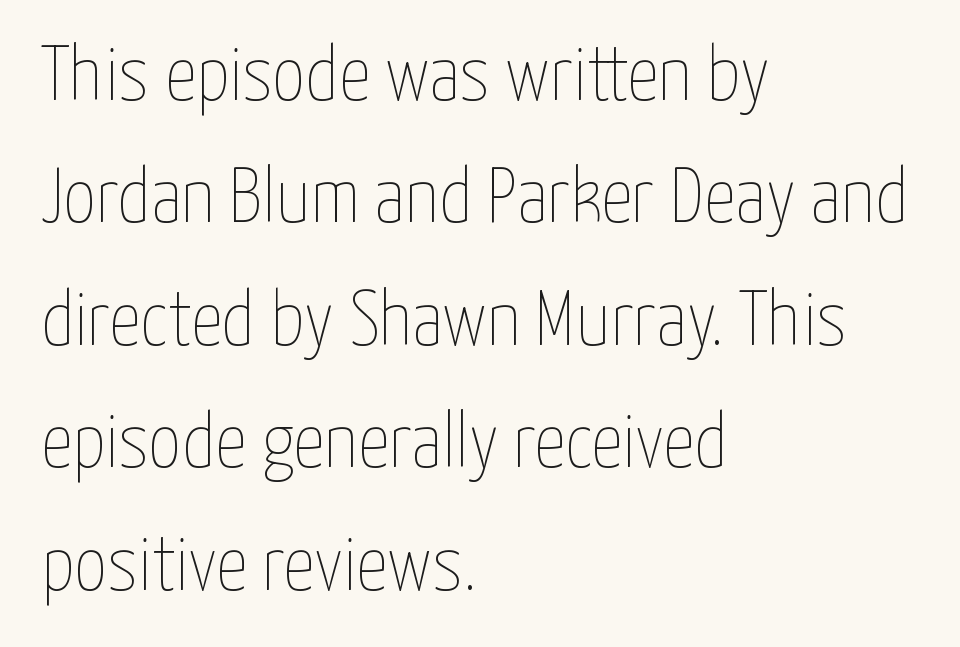
The image shows 79 px thin, condensed type, upright; set left-aligned, normal line spacing (1.55x), normal letter spacing, not underlined; low stroke contrast and a medium x-height.
